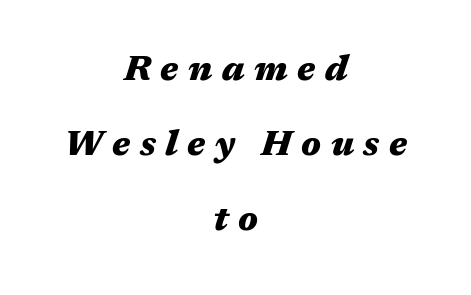
Each new line begins a long way beneath the previous one. Clear beneath every line of the passage. The typography opts for an oblique posture over an upright one. The passage shown is emphatically bold. Honestly, the letter spacing is so wide it's the main thing you notice. Proportional: the letters do not fall into vertical columns.
